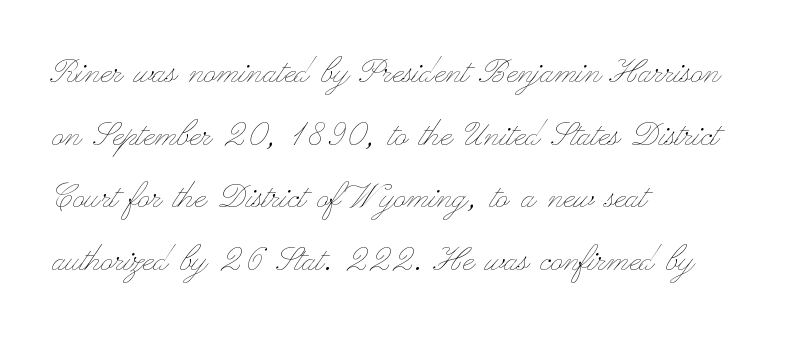
The image shows 41 px thin, wide type; set left-aligned, normal line spacing (1.53x), normal letter spacing, not underlined; low stroke contrast and a small x-height.
